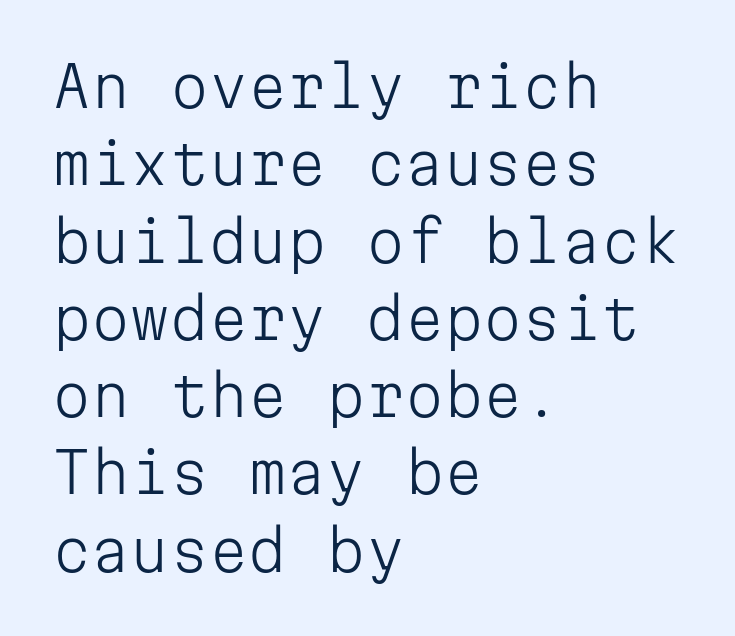
Q: Is the text bold? A: No.
Q: Is the text italic (slanted)? A: No, it is upright.
Q: Is the typeface a serif or a sans-serif typeface? A: Sans-serif.
Q: Is the text underlined? A: No.
Q: How is the paragraph aligned? A: Left-aligned.
Q: Is the spacing between letters normal or unusually wide? A: Normal.
Q: Is the spacing between lines tight, normal or loose? A: Normal.
Q: Width (condensed, normal, or wide)? A: Normal.
Q: Stroke contrast? A: Low.
Q: x-height? A: Medium.
Q: Monospaced? A: Yes.
